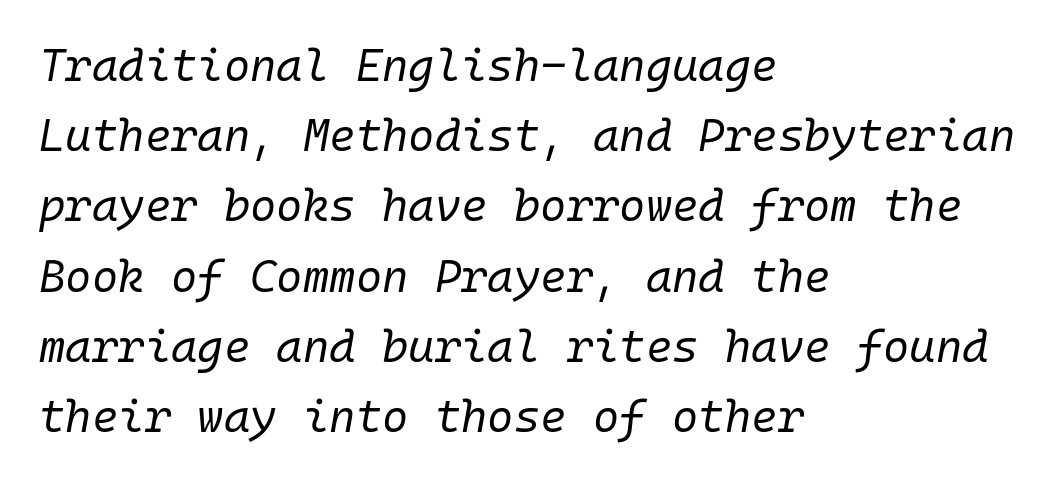
The designer left line spacing at the default. The words here are not underlined. No extra tracking has been applied to these lines. Compared with a centered layout, this one pins lines to the left instead. Is this a heavy cut? Hardly; it is regular or lighter.
